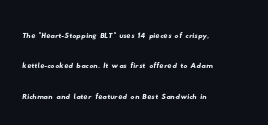
Q: Is the text underlined? A: No.
Q: How is the paragraph aligned? A: Left-aligned.
Q: Is the spacing between letters normal or unusually wide? A: Normal.
Q: Is the spacing between lines tight, normal or loose? A: Normal.
